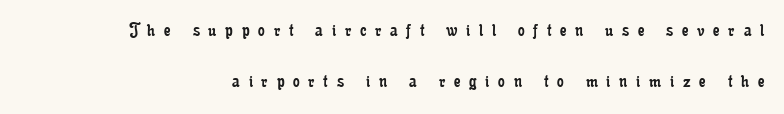
The image shows 21 px text type, upright; set loose line spacing (2.43x), unusually wide letter spacing (+0.42 em), not underlined.
